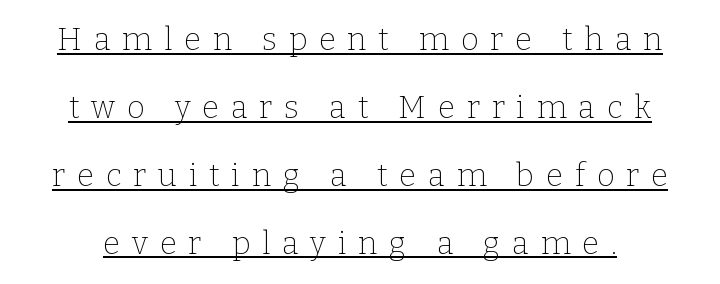
The image shows 31 px thin serif type, upright; set loose line spacing (2.19x), unusually wide letter spacing (+0.38 em), underlined; low stroke contrast and a medium x-height.
